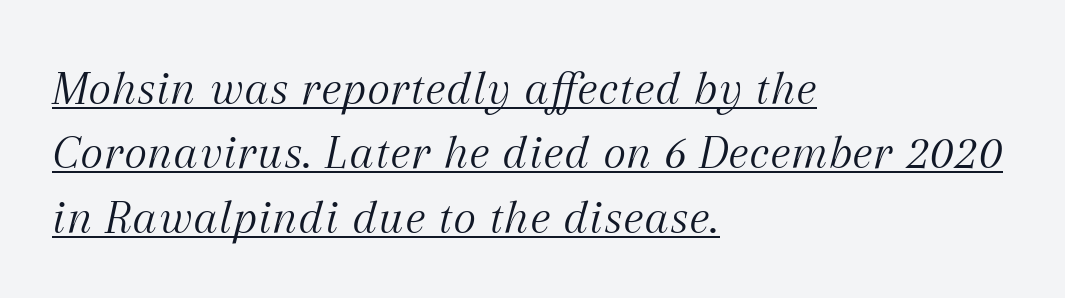
{"serif": "yes", "italic": "yes", "lean": "right", "slant_degrees": 12, "bold": "no", "weight": "light", "width": "normal", "stroke_contrast": "medium", "x_height": "medium", "monospaced": "no", "underline": "yes", "align": "left", "line_spacing": "normal", "line_spacing_ratio": 1.29, "letter_spacing": "normal", "letter_spacing_em": 0.0, "glyph_px": 50}
